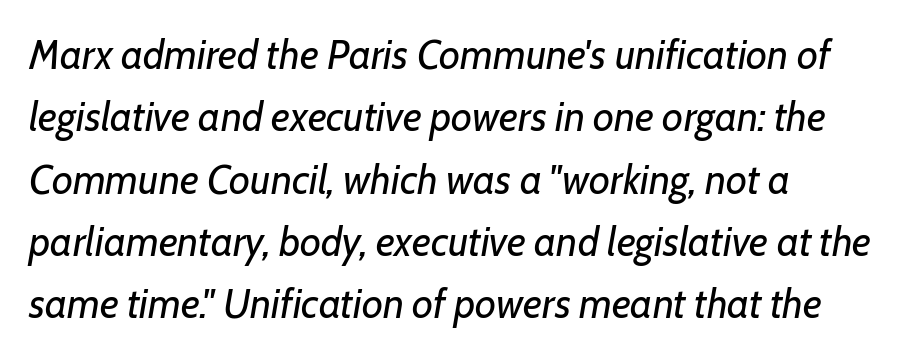
Layout note: lines flush left. The tracking reads as untouched default to a designer's eye. The letters advance in unequal steps, a hallmark of proportional type. Vertically, the passage feels balanced, rows spaced as you'd expect.
